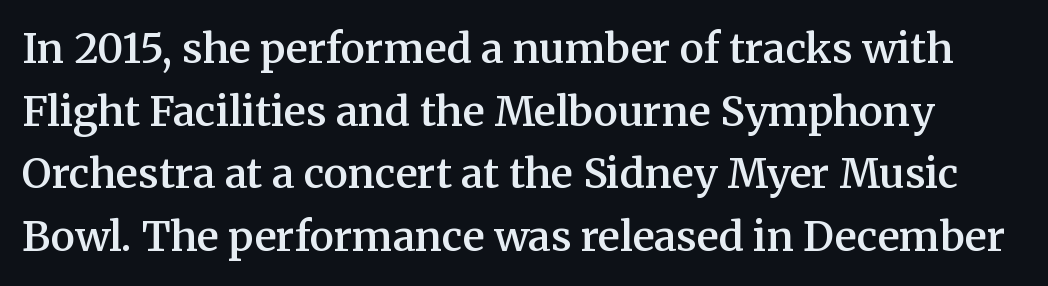
The image shows 41 px semibold serif type, upright; set normal line spacing (1.53x), normal letter spacing, not underlined; medium stroke contrast and a medium x-height.
